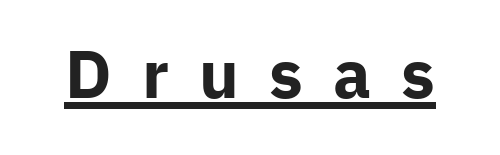
{"serif": "no", "italic": "no", "bold": "yes", "weight": "bold", "width": "normal", "stroke_contrast": "low", "x_height": "medium", "monospaced": "no", "underline": "yes", "letter_spacing": "wide", "letter_spacing_em": 0.45, "glyph_px": 67}
